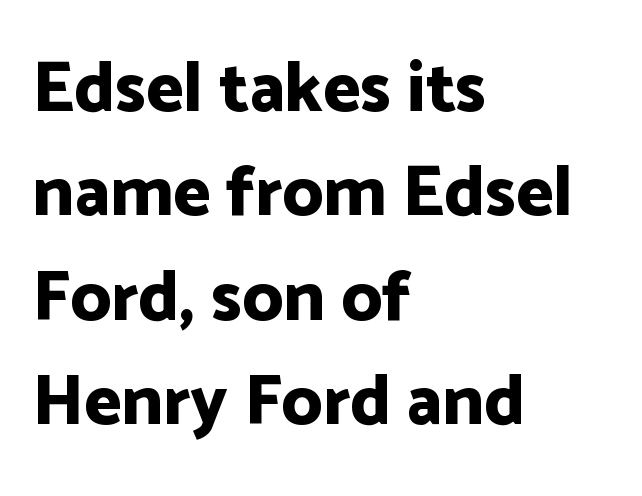
Q: Is the text bold? A: Yes.
Q: Is the text italic (slanted)? A: No, it is upright.
Q: Is the typeface a serif or a sans-serif typeface? A: Sans-serif.
Q: Is the text underlined? A: No.
Q: How is the paragraph aligned? A: Left-aligned.
Q: Is the spacing between letters normal or unusually wide? A: Normal.
Q: Is the spacing between lines tight, normal or loose? A: Normal.
Q: Width (condensed, normal, or wide)? A: Normal.
Q: Stroke contrast? A: Low.
Q: x-height? A: Medium.
Q: Monospaced? A: No.
